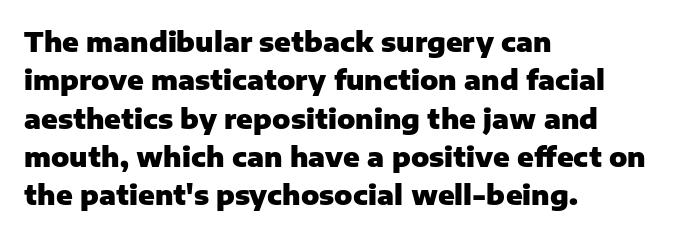
Glyph-to-glyph distance matches everyday printed text. Notice how thick the strokes are: this is what a full bold looks like. A normal amount of white space separates one row of letters from the next. Only glyphs here, with clear space below each row. Vertical strokes here are truly vertical.
